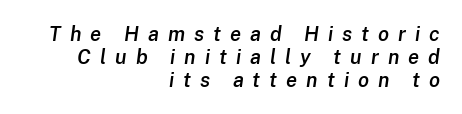
The image shows 20 px text type, italic (leaning right); set right-aligned, tight line spacing (1.14x), unusually wide letter spacing (+0.45 em), not underlined.
